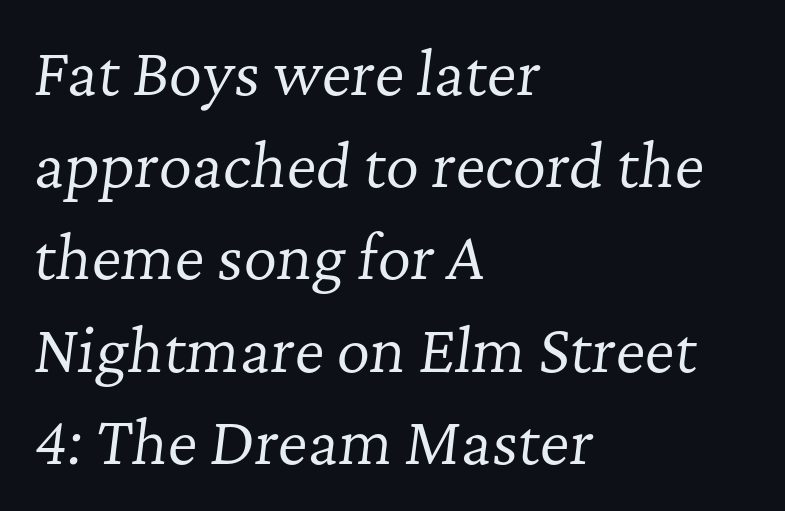
Default kerning and tracking; the words read as compact shapes. Character widths vary here, with narrow letters taking less room than wide ones. Check under the words: just untouched page. Quick note: interline space is typical. Caption: multi-line text, flush left, ragged right.
